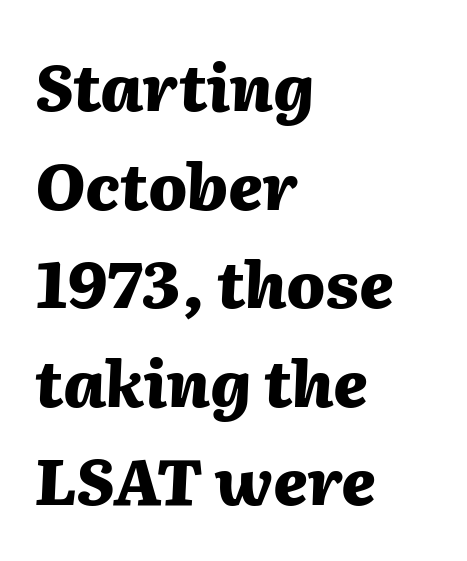
Do the characters align in a grid? No, the font is proportional. What stands out about the letter spacing? Nothing — it is the standard amount. Set as a true bold cut, around the 700 mark. Regular leading. Casual observation: everything's shoved over to the left. The text carries the slant typical of an italic or oblique font.
